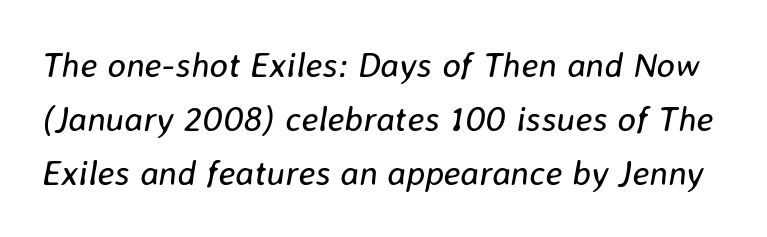
The rendering uses natural spacing where letterforms have individual widths. Stem width sits at or under what a default text font uses. These lines keep a tight, regular rhythm from letter to letter. You can tell it's italic because the verticals aren't actually vertical.
